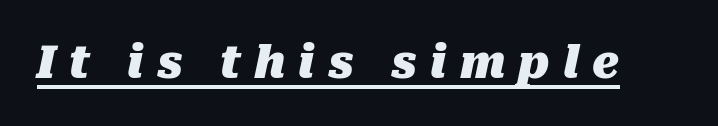
The image shows 44 px heavy type, italic (leaning right); set unusually wide letter spacing (+0.3 em), underlined; medium stroke contrast and a medium x-height.
